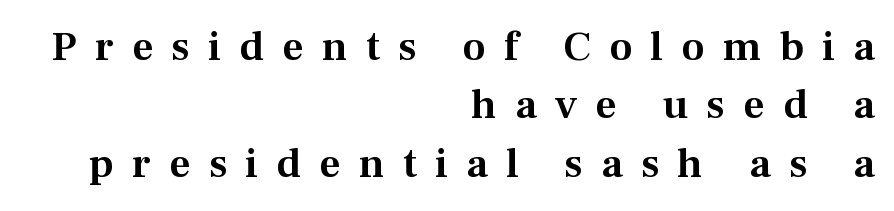
The image shows 42 px serif type, upright; set right-aligned, normal line spacing (1.39x), unusually wide letter spacing (+0.43 em), not underlined; medium stroke contrast and a medium x-height.
